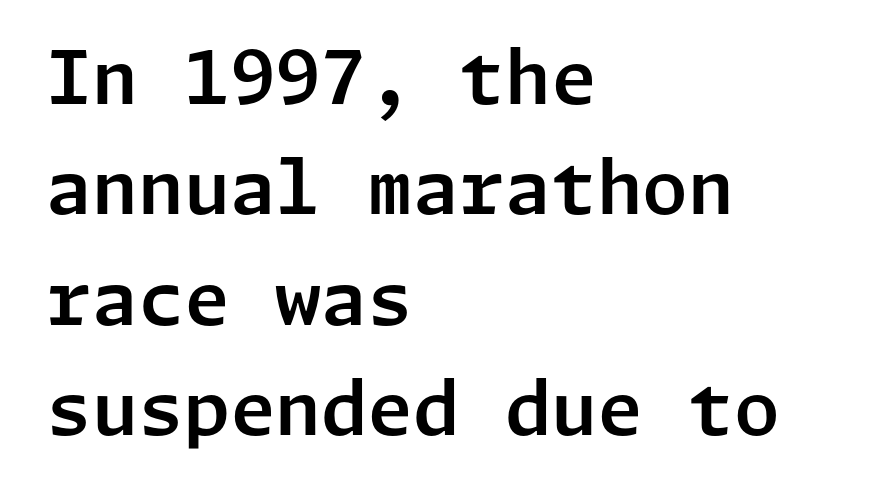
{"serif": "no", "italic": "no", "width": "normal", "stroke_contrast": "low", "x_height": "medium", "underline": "no", "align": "left", "line_spacing": "normal", "line_spacing_ratio": 1.49, "letter_spacing": "normal", "letter_spacing_em": 0.0, "glyph_px": 74}
